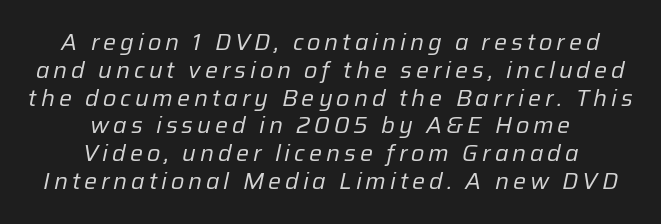
{"italic": "yes", "lean": "right", "slant_degrees": 12, "bold": "no", "underline": "no", "align": "center", "line_spacing_ratio": 1.21, "glyph_px": 23}
